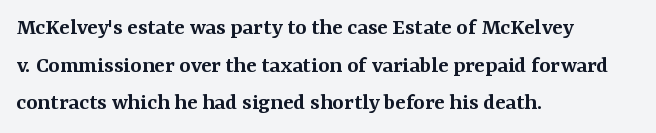
The image shows 24 px text type, upright; set left-aligned, normal line spacing (1.57x), normal letter spacing, not underlined.
